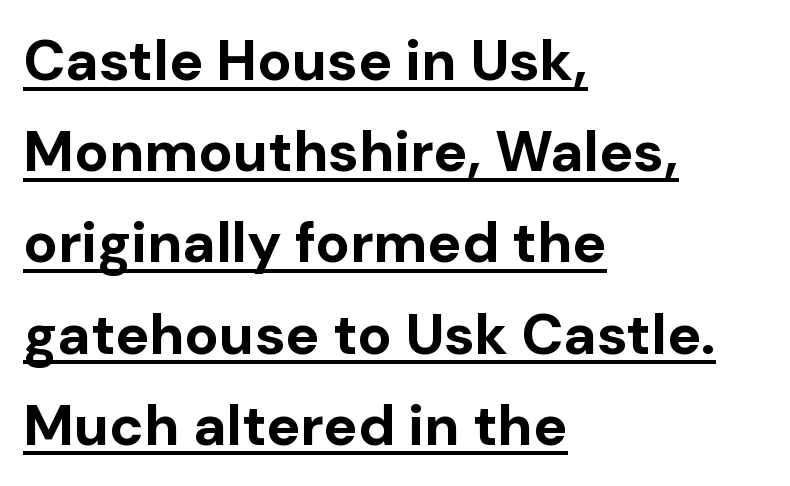
These words are printed bold, with thick strokes throughout. Students, note that the glyphs here touch the page at normal intervals. Each line starts at the same left margin while the right side varies. This is roman type, the default non-slanted kind. Regarding leading, the lines here are spaced in the standard way. Here the designer chose a conventional face with non-uniform glyph widths.
